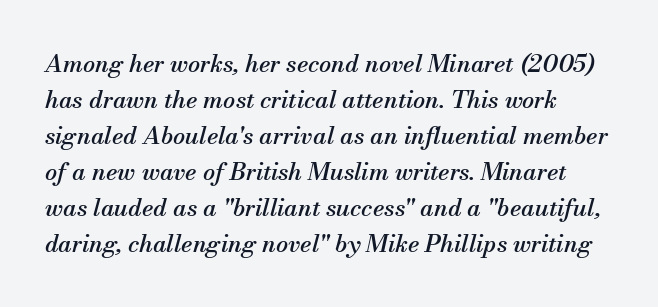
{"italic": "yes", "lean": "right", "slant_degrees": 13, "underline": "no", "line_spacing": "normal", "line_spacing_ratio": 1.5, "letter_spacing": "normal", "letter_spacing_em": 0.0, "glyph_px": 24}
